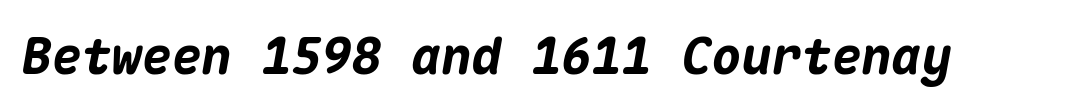
The image shows 50 px heavy type, italic (leaning right), monospaced; set normal letter spacing, not underlined; medium stroke contrast and a medium x-height.
